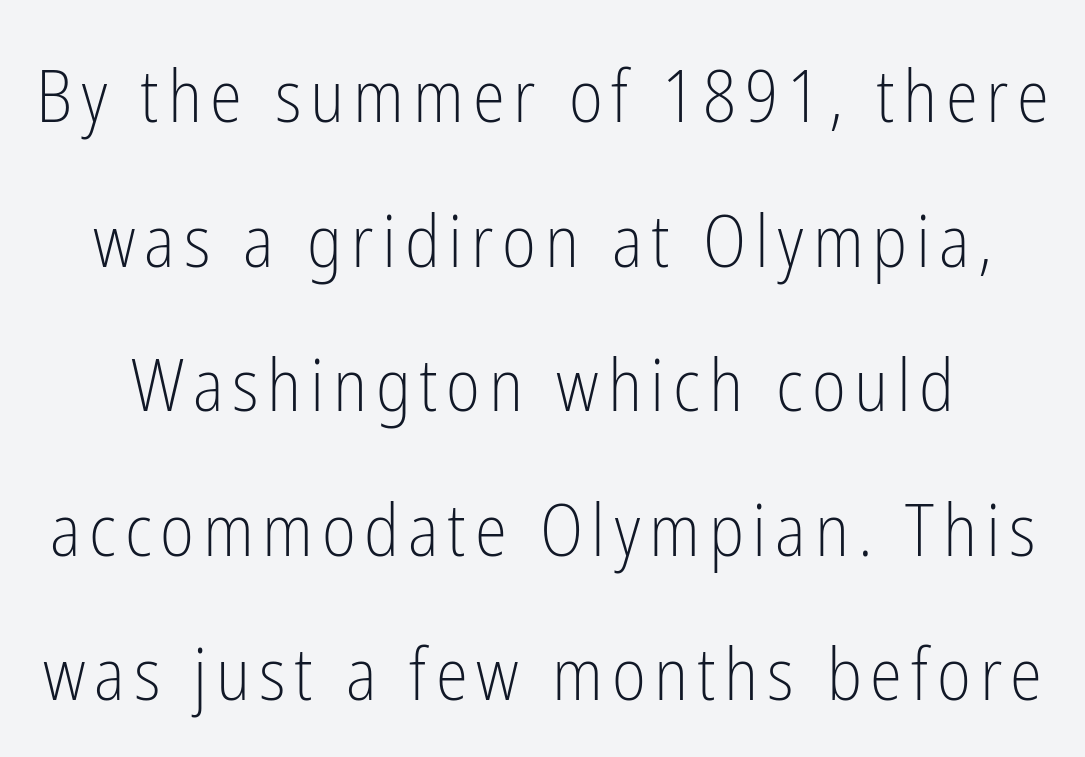
{"serif": "no", "italic": "no", "bold": "no", "weight": "light", "width": "condensed", "stroke_contrast": "low", "x_height": "medium", "monospaced": "no", "underline": "no", "line_spacing": "loose", "line_spacing_ratio": 1.98, "glyph_px": 73}
